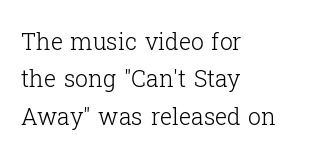
The image shows 23 px text type, upright; set left-aligned, normal line spacing (1.63x), normal letter spacing, not underlined.
